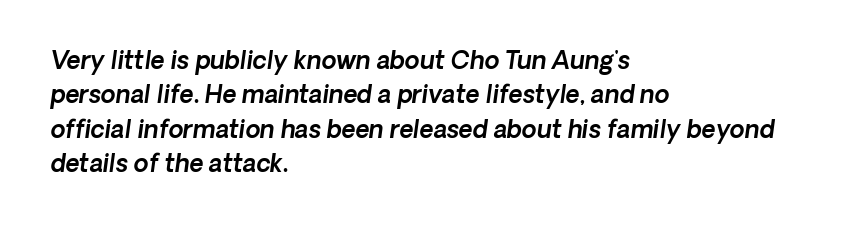
The image shows 24 px text type; set left-aligned, normal line spacing (1.43x), normal letter spacing, not underlined.
